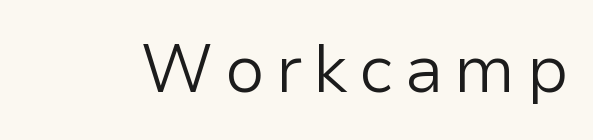
Q: Is the text bold? A: No.
Q: Is the text italic (slanted)? A: No, it is upright.
Q: Is the typeface a serif or a sans-serif typeface? A: Sans-serif.
Q: Is the text underlined? A: No.
Q: Width (condensed, normal, or wide)? A: Normal.
Q: Stroke contrast? A: Low.
Q: x-height? A: Medium.
Q: Monospaced? A: No.
